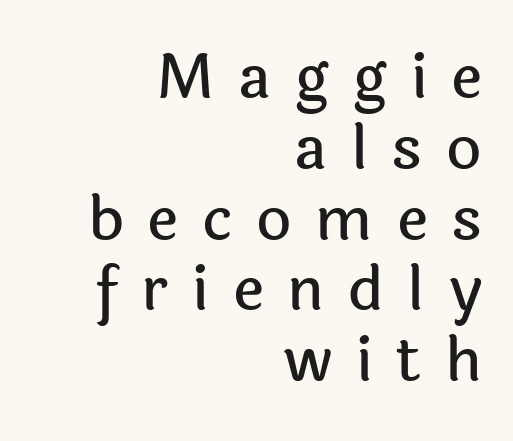
Q: Is the text italic (slanted)? A: No, it is upright.
Q: Is the typeface a serif or a sans-serif typeface? A: Sans-serif.
Q: Is the text underlined? A: No.
Q: How is the paragraph aligned? A: Right-aligned.
Q: Is the spacing between letters normal or unusually wide? A: Unusually wide.
Q: Width (condensed, normal, or wide)? A: Normal.
Q: x-height? A: Medium.
Q: Monospaced? A: No.
